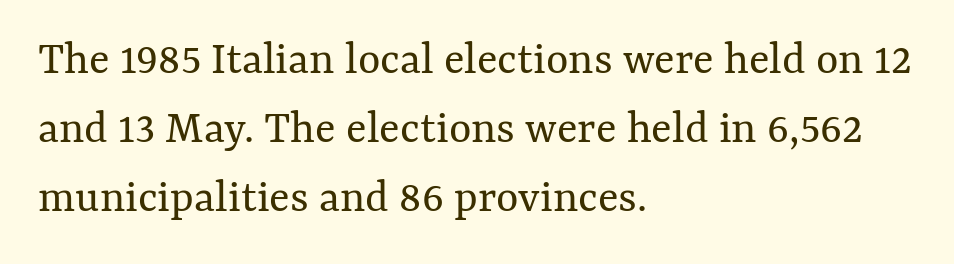
The image shows 48 px regular-weight type, upright; set left-aligned, normal line spacing (1.44x), normal letter spacing, not underlined; medium stroke contrast and a medium x-height.
